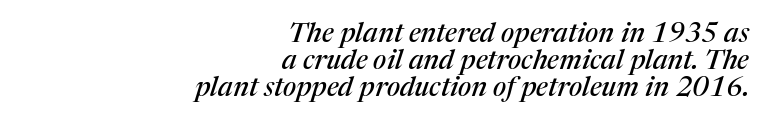
The image shows 27 px text type, italic (leaning right); set right-aligned, tight line spacing (1.0x), normal letter spacing, not underlined.
